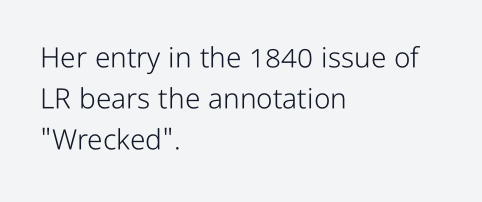
{"serif": "no", "italic": "no", "bold": "no", "weight": "light", "width": "condensed", "stroke_contrast": "low", "x_height": "medium", "monospaced": "no", "underline": "no", "align": "left", "line_spacing": "normal", "line_spacing_ratio": 1.47, "letter_spacing": "normal", "letter_spacing_em": 0.0, "glyph_px": 28}
